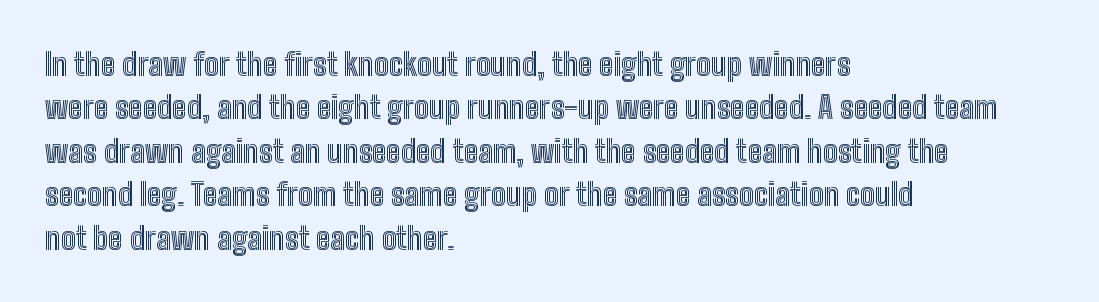
A student would call this left alignment; a typographer would say flush left, rag right. Rendered with straight, roman letterforms. Check under the words: just untouched page. Rows of type keep a routine distance in the vertical direction.
